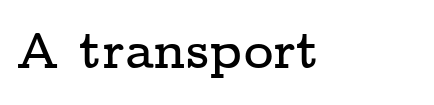
{"serif": "yes", "italic": "no", "width": "wide", "stroke_contrast": "low", "x_height": "medium", "monospaced": "no", "underline": "no", "letter_spacing": "normal", "letter_spacing_em": 0.0, "glyph_px": 51}
